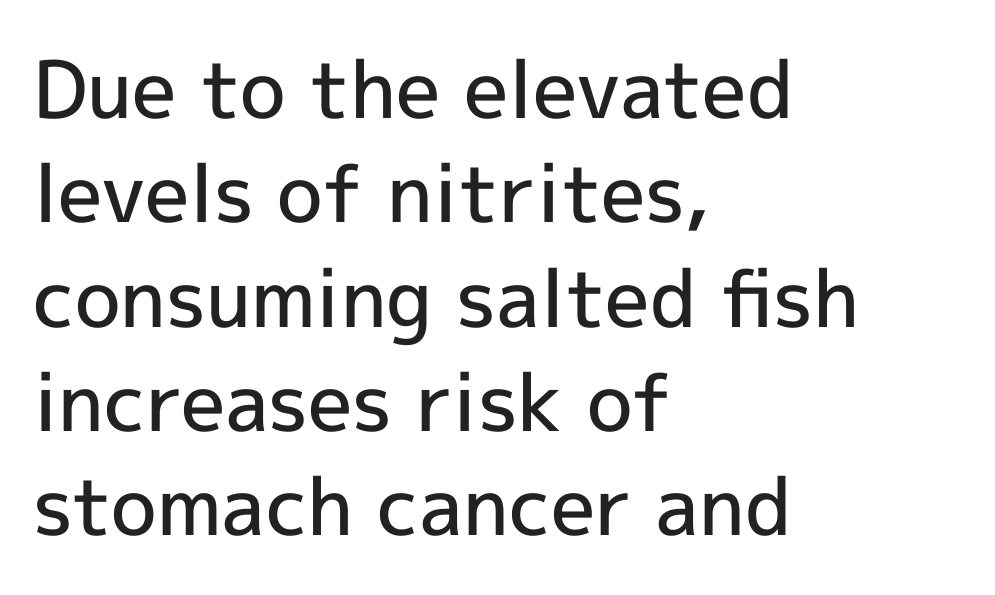
The letterforms sit shoulder to shoulder at normal distance. Horizontal bands of white between lines are of average thickness. As a designer I'd log this as weight 600, semibold. The gap between lines stays unmarked. Posture: vertical. The rendering uses natural spacing where letterforms have individual widths.
